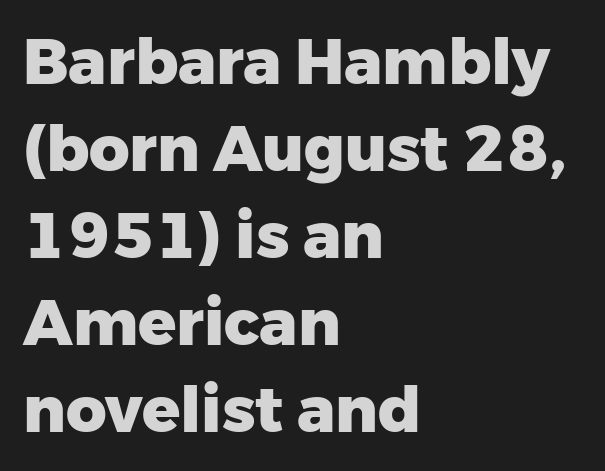
Horizontally, the lines are justified to the leading edge only. Quick note: interline space is typical. Chunky letters — that's bold for sure. Every character sits straight up, as roman type does. Honestly, there is no underline to notice here at all.
